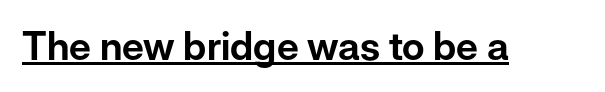
Tracking value appears to be zero — textbook default spacing. Note the varied advance widths — an 'i' is clearly narrower than an 'm'. A continuous stroke trails under the words, as in a hyperlink. It's the straight-up-and-down kind of type.
